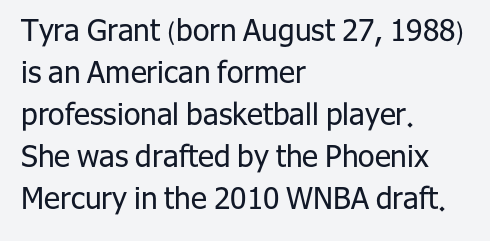
Q: Is the text bold? A: No.
Q: Is the text italic (slanted)? A: No, it is upright.
Q: Is the typeface a serif or a sans-serif typeface? A: Sans-serif.
Q: Is the text underlined? A: No.
Q: How is the paragraph aligned? A: Left-aligned.
Q: Is the spacing between letters normal or unusually wide? A: Normal.
Q: Is the spacing between lines tight, normal or loose? A: Normal.
Q: Width (condensed, normal, or wide)? A: Normal.
Q: Stroke contrast? A: Low.
Q: x-height? A: Medium.
Q: Monospaced? A: No.
